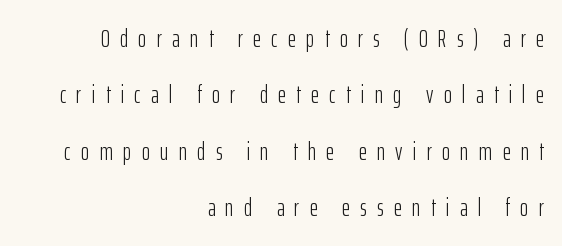
Q: Is the text bold? A: No.
Q: Is the text italic (slanted)? A: No, it is upright.
Q: Is the text underlined? A: No.
Q: How is the paragraph aligned? A: Right-aligned.
Q: Is the spacing between letters normal or unusually wide? A: Unusually wide.
Q: Is the spacing between lines tight, normal or loose? A: Loose.
